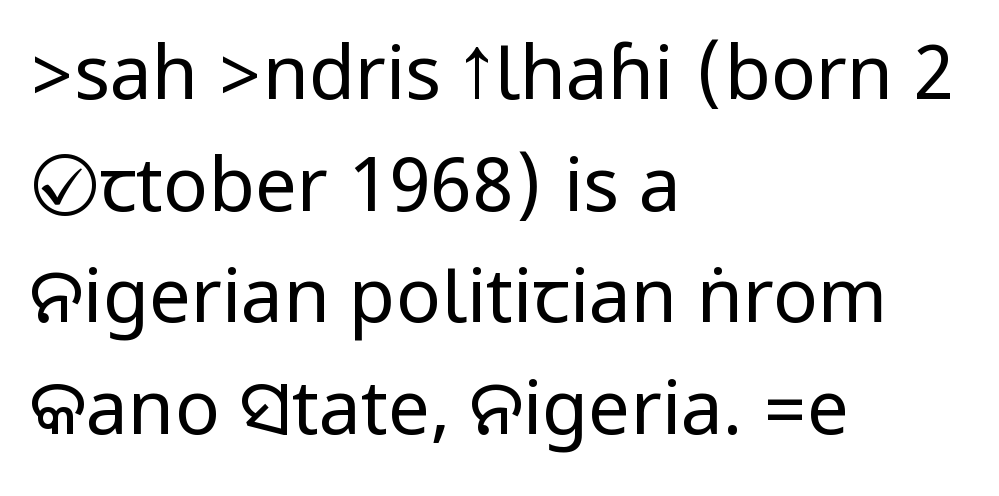
{"serif": "no", "italic": "no", "bold": "no", "weight": "regular", "width": "condensed", "stroke_contrast": "low", "underline": "no", "align": "left", "line_spacing": "normal", "line_spacing_ratio": 1.49, "letter_spacing": "normal", "letter_spacing_em": 0.0, "glyph_px": 75}
